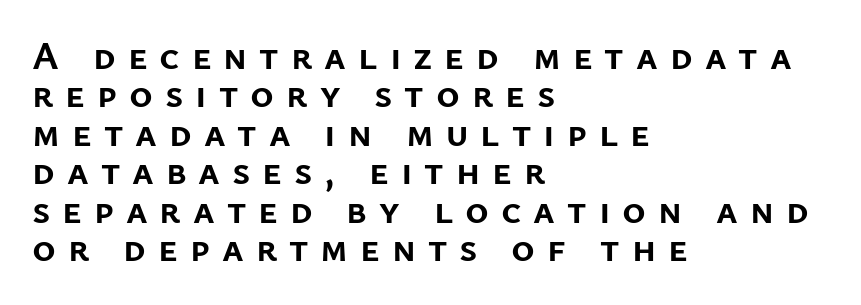
Q: Is the text bold? A: Yes.
Q: Is the text italic (slanted)? A: No, it is upright.
Q: Is the typeface a serif or a sans-serif typeface? A: Sans-serif.
Q: Is the text underlined? A: No.
Q: How is the paragraph aligned? A: Left-aligned.
Q: Is the spacing between letters normal or unusually wide? A: Unusually wide.
Q: Is the spacing between lines tight, normal or loose? A: Tight.
Q: Width (condensed, normal, or wide)? A: Normal.
Q: Stroke contrast? A: Low.
Q: x-height? A: Medium.
Q: Monospaced? A: No.
